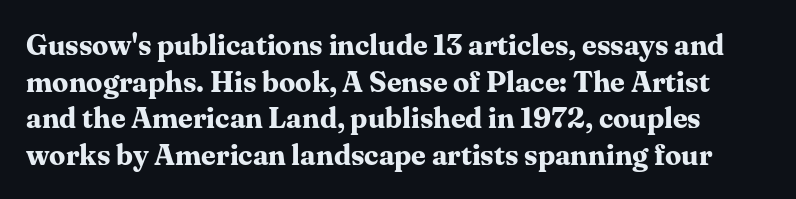
Q: Is the text bold? A: Yes.
Q: Is the text italic (slanted)? A: No, it is upright.
Q: Is the typeface a serif or a sans-serif typeface? A: Serif.
Q: Is the text underlined? A: No.
Q: Is the spacing between letters normal or unusually wide? A: Normal.
Q: Is the spacing between lines tight, normal or loose? A: Normal.
Q: Width (condensed, normal, or wide)? A: Normal.
Q: Stroke contrast? A: Medium.
Q: x-height? A: Medium.
Q: Monospaced? A: No.
